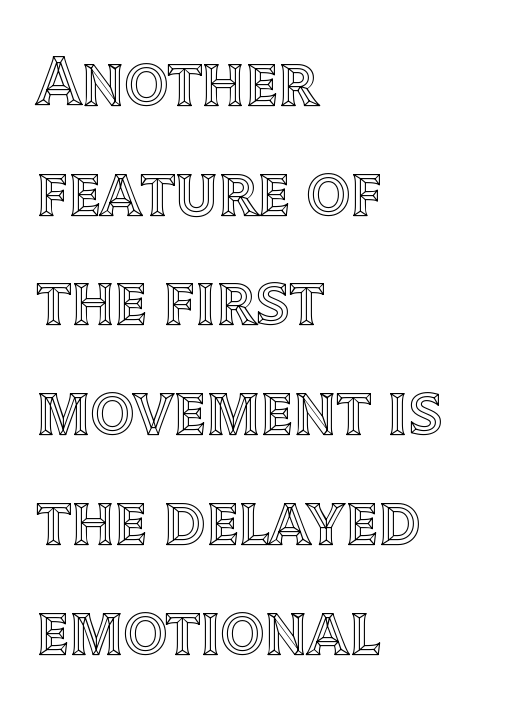
The image shows 69 px text type, upright; set left-aligned, normal line spacing (1.59x), normal letter spacing, not underlined; a large x-height.
